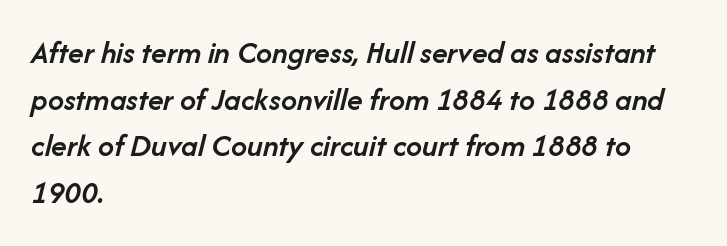
Q: Is the text bold? A: Semi-bold.
Q: Is the text italic (slanted)? A: Yes, it leans right by about 14 degrees.
Q: Is the text underlined? A: No.
Q: How is the paragraph aligned? A: Left-aligned.
Q: Is the spacing between letters normal or unusually wide? A: Normal.
Q: Is the spacing between lines tight, normal or loose? A: Normal.
Q: Width (condensed, normal, or wide)? A: Normal.
Q: Stroke contrast? A: Low.
Q: x-height? A: Medium.
Q: Monospaced? A: No.
